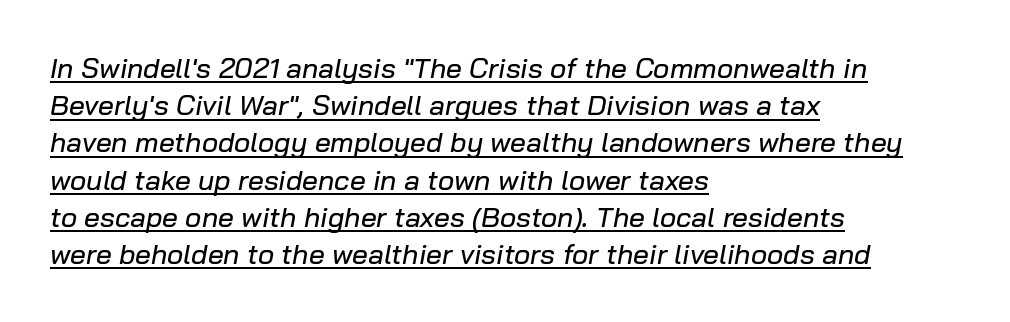
Q: Is the text italic (slanted)? A: Yes, it leans right by about 10 degrees.
Q: Is the text underlined? A: Yes.
Q: How is the paragraph aligned? A: Left-aligned.
Q: Is the spacing between letters normal or unusually wide? A: Normal.
Q: Is the spacing between lines tight, normal or loose? A: Normal.
Q: Width (condensed, normal, or wide)? A: Normal.
Q: Stroke contrast? A: Low.
Q: x-height? A: Medium.
Q: Monospaced? A: No.
